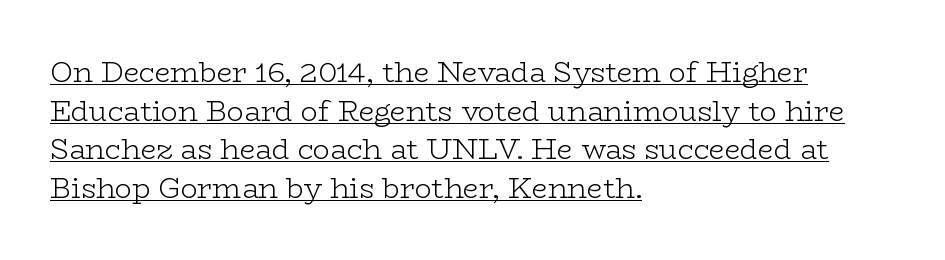
{"serif": "yes", "italic": "no", "bold": "no", "weight": "light", "width": "wide", "stroke_contrast": "low", "x_height": "medium", "monospaced": "no", "underline": "yes", "align": "left", "line_spacing": "normal", "line_spacing_ratio": 1.38, "letter_spacing": "normal", "letter_spacing_em": 0.0, "glyph_px": 28}
